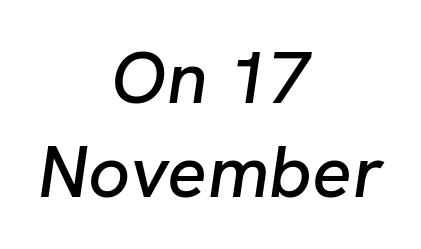
The image shows 74 px text type, italic (leaning right); set centered, normal line spacing (1.27x), normal letter spacing, not underlined; low stroke contrast and a medium x-height.
